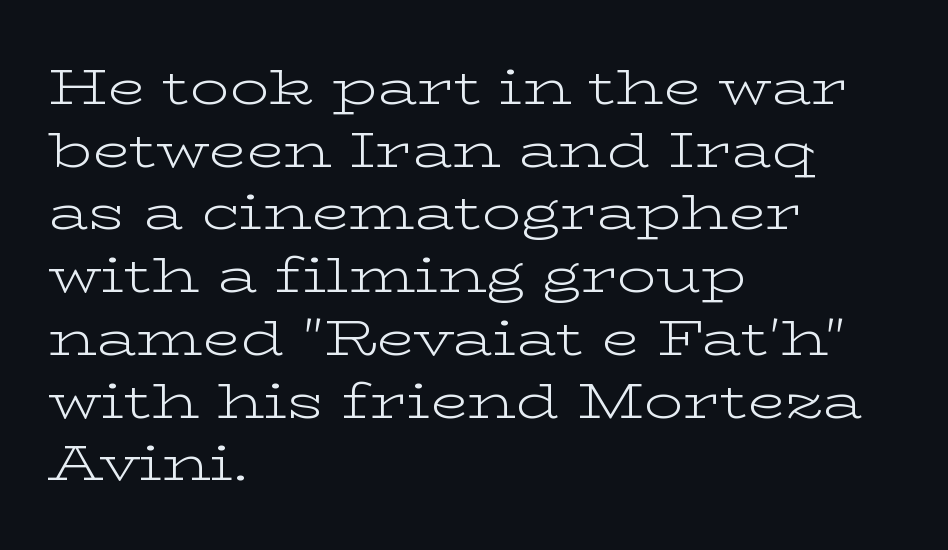
{"serif": "yes", "italic": "no", "bold": "no", "weight": "light", "width": "wide", "stroke_contrast": "low", "x_height": "medium", "monospaced": "no", "underline": "no", "align": "left", "line_spacing": "normal", "line_spacing_ratio": 1.28, "letter_spacing": "normal", "letter_spacing_em": 0.0, "glyph_px": 49}
